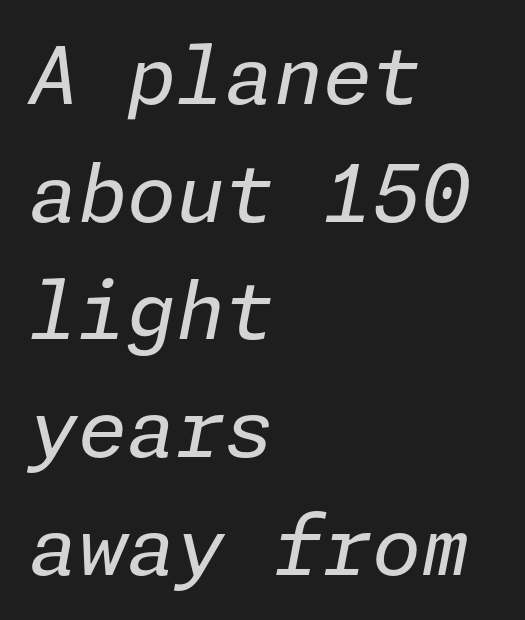
Slanted lettering throughout. Beneath every word, the page is bare. Normally led — the rows are evenly, conventionally spaced. What stands out about the letter spacing? Nothing — it is the standard amount. Visually the block forms a straight wall on the left and a jagged coastline on the right. The strokes carry an ordinary text weight at most.
